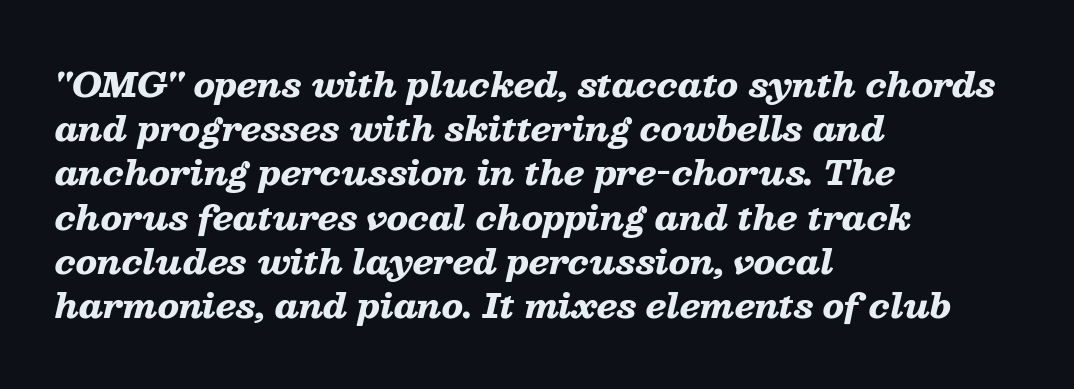
Q: Is the text bold? A: Yes.
Q: Is the text italic (slanted)? A: Yes, it leans right by about 13 degrees.
Q: Is the text underlined? A: No.
Q: How is the paragraph aligned? A: Left-aligned.
Q: Is the spacing between letters normal or unusually wide? A: Normal.
Q: Is the spacing between lines tight, normal or loose? A: Normal.
Q: Width (condensed, normal, or wide)? A: Wide.
Q: Stroke contrast? A: Low.
Q: x-height? A: Medium.
Q: Monospaced? A: No.
